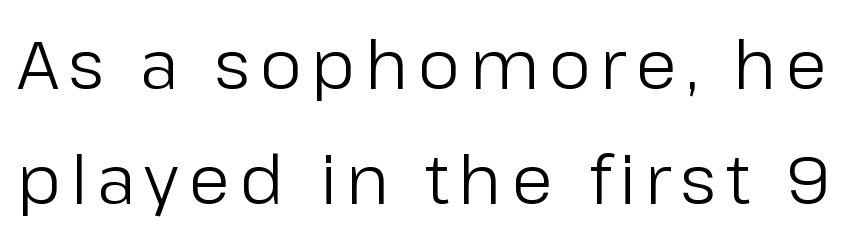
Grotesque or geometric, the face here clearly has no serifs. Is the stroke heavy? The answer is a plain regular-or-lighter. Do the letters lean? They stand straight. Is this a fixed-width face? No — the glyphs have proportional, varying widths. Any mark beneath the type? The region is blank.
